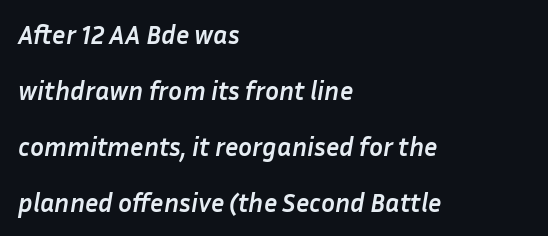
The letterforms sit shoulder to shoulder at normal distance. Does the lettering tilt? It does — this is italic. Each row of text sits above clean, open space. In terms of leading, this rendering errs on the spacious side.
